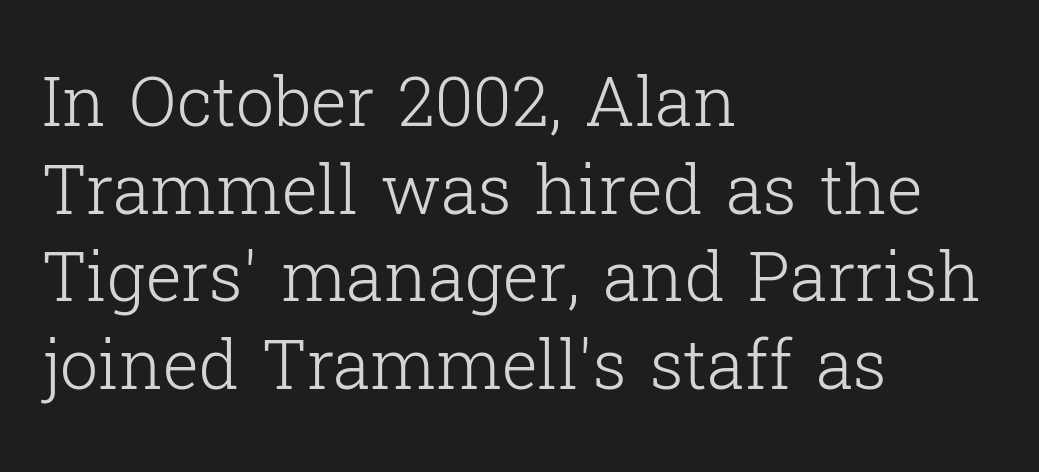
{"serif": "yes", "italic": "no", "bold": "no", "weight": "light", "width": "normal", "stroke_contrast": "low", "x_height": "medium", "monospaced": "no", "underline": "no", "align": "left", "line_spacing": "normal", "line_spacing_ratio": 1.29, "letter_spacing": "normal", "letter_spacing_em": 0.0, "glyph_px": 68}
